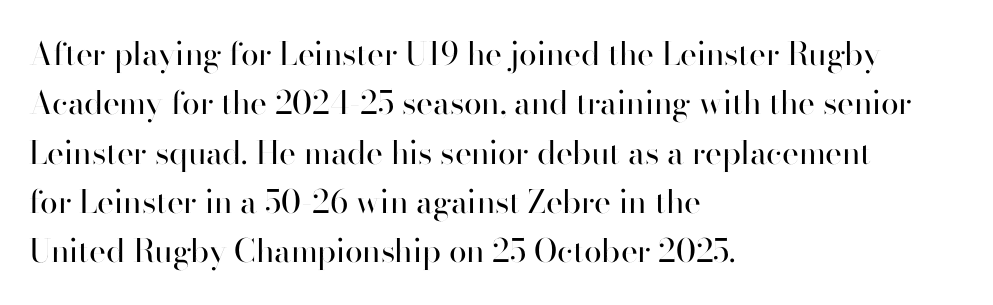
A typesetter would call this zero additional tracking. Leading matches the norm, producing a regular column. The zone under the glyphs is completely vacant. The letters stand straight up with perfectly vertical stems.
